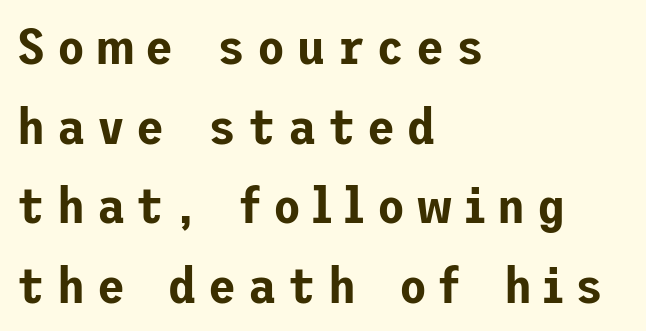
Tracking here is generous; glyphs stand well apart from one another. Ordinary non-slanted type is in use. Line starts are locked; line ends wander. Anything drawn beneath the words? Only blank space. This is sans-serif lettering, the kind often seen on screens and signage.
